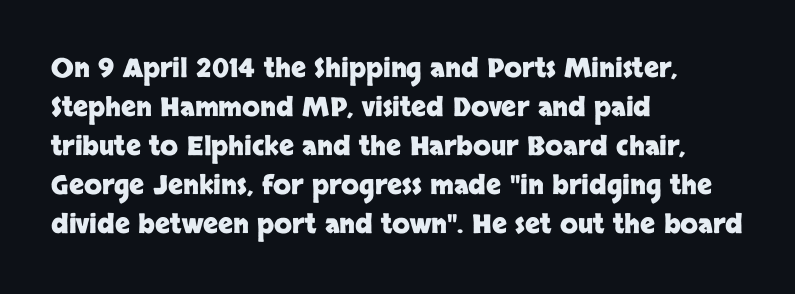
Q: Is the text bold? A: Yes.
Q: Is the text italic (slanted)? A: No, it is upright.
Q: Is the text underlined? A: No.
Q: How is the paragraph aligned? A: Left-aligned.
Q: Is the spacing between letters normal or unusually wide? A: Normal.
Q: Is the spacing between lines tight, normal or loose? A: Normal.
